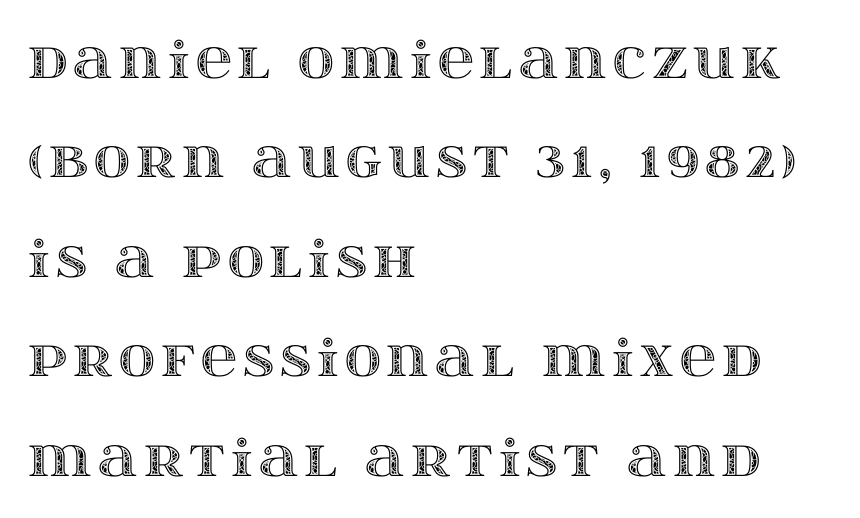
Q: Is the text italic (slanted)? A: No, it is upright.
Q: Is the text underlined? A: No.
Q: How is the paragraph aligned? A: Left-aligned.
Q: Is the spacing between lines tight, normal or loose? A: Loose.
Q: Width (condensed, normal, or wide)? A: Wide.
Q: x-height? A: Large.
Q: Monospaced? A: No.
